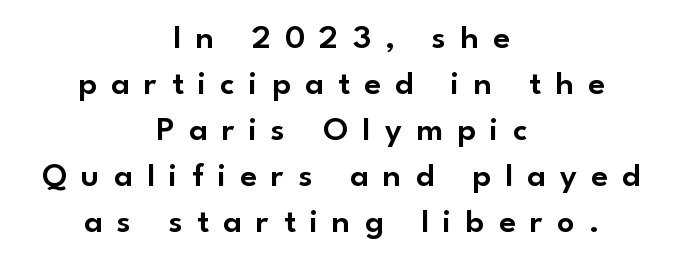
Q: Is the text italic (slanted)? A: No, it is upright.
Q: Is the typeface a serif or a sans-serif typeface? A: Sans-serif.
Q: Is the text underlined? A: No.
Q: How is the paragraph aligned? A: Centered.
Q: Is the spacing between letters normal or unusually wide? A: Unusually wide.
Q: Is the spacing between lines tight, normal or loose? A: Normal.
Q: Width (condensed, normal, or wide)? A: Normal.
Q: Stroke contrast? A: Low.
Q: x-height? A: Small.
Q: Monospaced? A: No.
